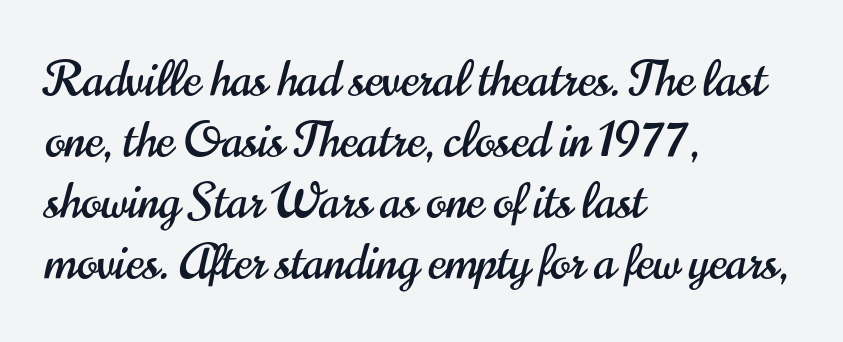
The image shows 48 px condensed sans-serif type; set left-aligned, normal line spacing (1.27x), normal letter spacing, not underlined; high stroke contrast and a small x-height.
